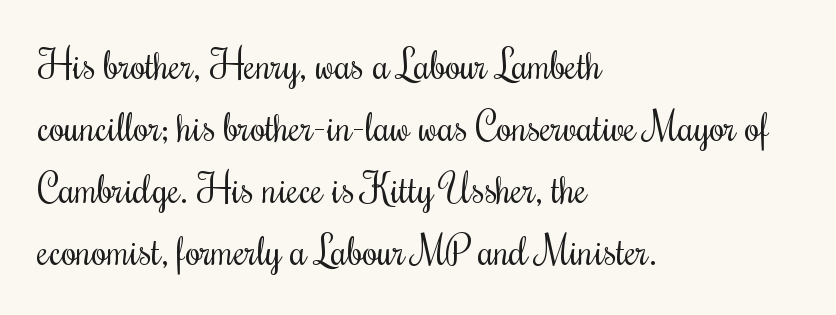
Yep, those are serifs on the letters. A normal amount of white space separates one row of letters from the next. Note the varied advance widths — an 'i' is clearly narrower than an 'm'. Weight: regular or lighter.
